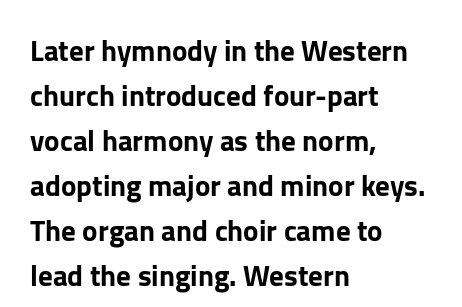
{"serif": "no", "italic": "no", "width": "normal", "stroke_contrast": "low", "x_height": "medium", "monospaced": "no", "underline": "no", "align": "left", "line_spacing": "normal", "line_spacing_ratio": 1.55, "letter_spacing": "normal", "letter_spacing_em": 0.0, "glyph_px": 29}
